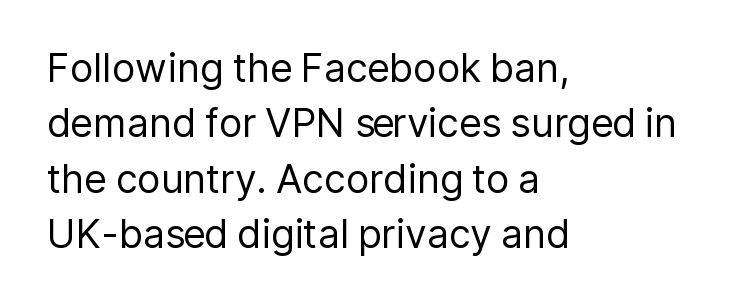
{"serif": "no", "italic": "no", "bold": "no", "weight": "regular", "width": "normal", "stroke_contrast": "low", "x_height": "medium", "monospaced": "no", "underline": "no", "align": "left", "line_spacing": "normal", "line_spacing_ratio": 1.42, "letter_spacing": "normal", "letter_spacing_em": 0.0, "glyph_px": 39}
